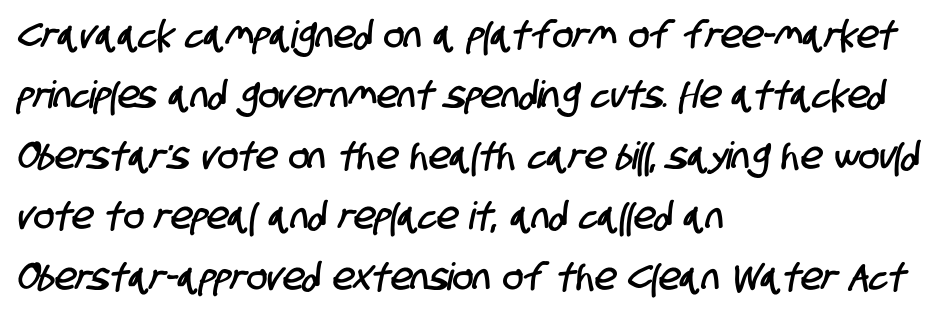
The designer left line spacing at the default. This sample uses plain, unmodified letter spacing. Unmarked baselines from the first word to the last. Note: no serifs on the glyphs.
